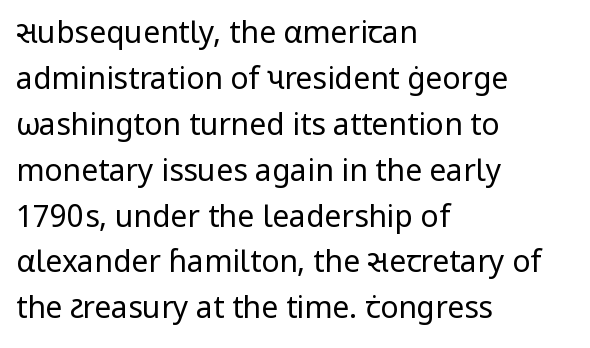
The image shows 30 px regular-weight sans-serif type, upright; set left-aligned, normal line spacing (1.53x), normal letter spacing, not underlined; low stroke contrast and a medium x-height.
